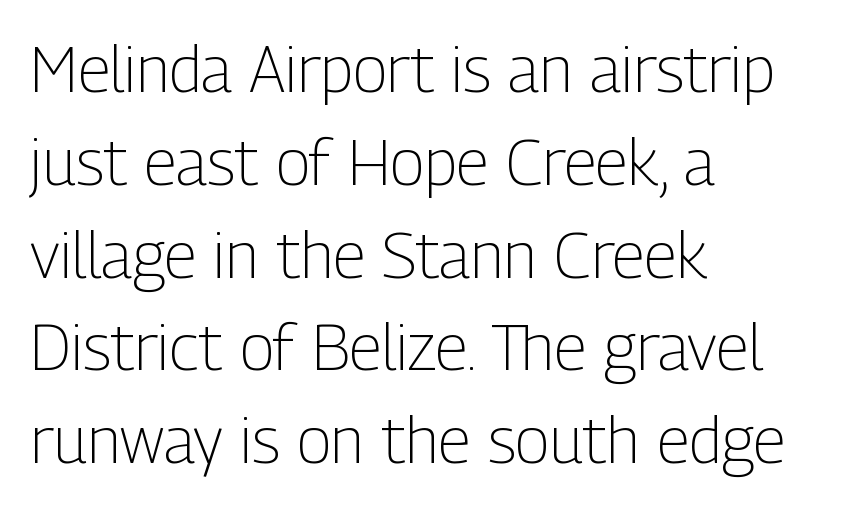
The image shows 64 px light, condensed sans-serif type, upright; set left-aligned, normal line spacing (1.45x), normal letter spacing, not underlined; low stroke contrast and a medium x-height.
